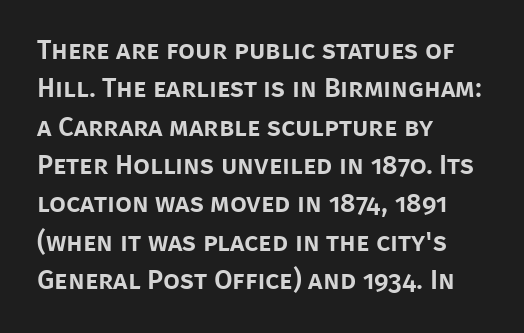
The image shows 27 px text type, upright; set left-aligned, normal line spacing (1.42x), normal letter spacing, not underlined.
